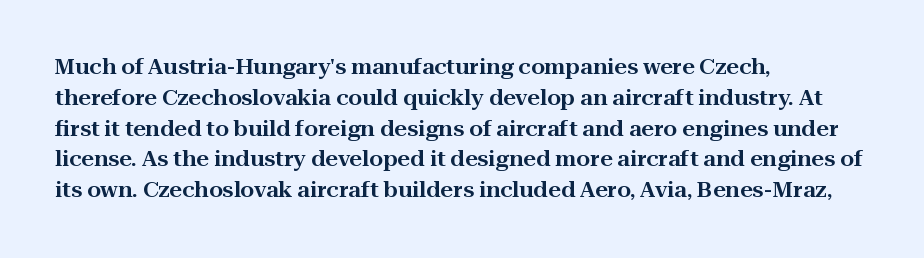
{"italic": "no", "underline": "no", "align": "left", "line_spacing": "normal", "line_spacing_ratio": 1.54, "letter_spacing": "normal", "letter_spacing_em": 0.0, "glyph_px": 20}
